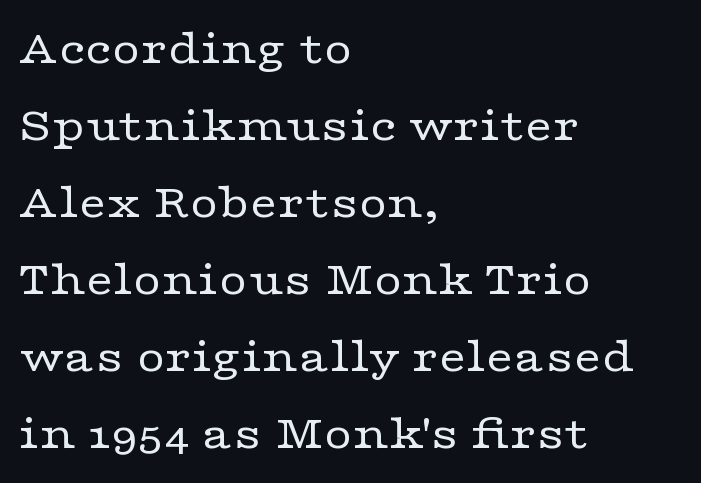
{"serif": "yes", "italic": "no", "bold": "no", "weight": "regular", "width": "wide", "stroke_contrast": "low", "x_height": "medium", "monospaced": "no", "underline": "no", "align": "left", "line_spacing": "normal", "line_spacing_ratio": 1.57, "letter_spacing": "normal", "letter_spacing_em": 0.0, "glyph_px": 49}
